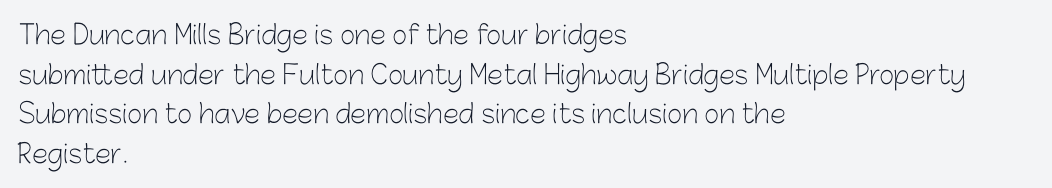
Q: Is the text bold? A: No.
Q: Is the text italic (slanted)? A: No, it is upright.
Q: Is the text underlined? A: No.
Q: How is the paragraph aligned? A: Left-aligned.
Q: Is the spacing between letters normal or unusually wide? A: Normal.
Q: Is the spacing between lines tight, normal or loose? A: Normal.
